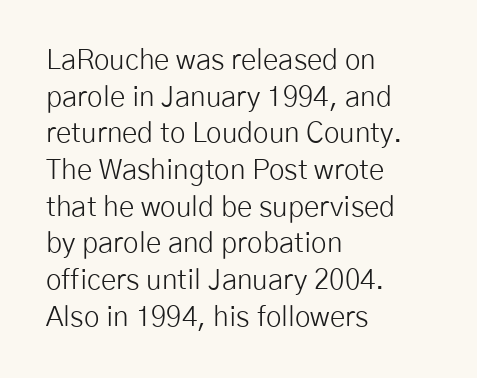
{"serif": "no", "italic": "no", "bold": "no", "weight": "light", "width": "normal", "stroke_contrast": "low", "x_height": "medium", "monospaced": "no", "underline": "no", "align": "left", "line_spacing": "normal", "line_spacing_ratio": 1.31, "letter_spacing": "normal", "letter_spacing_em": 0.0, "glyph_px": 28}
